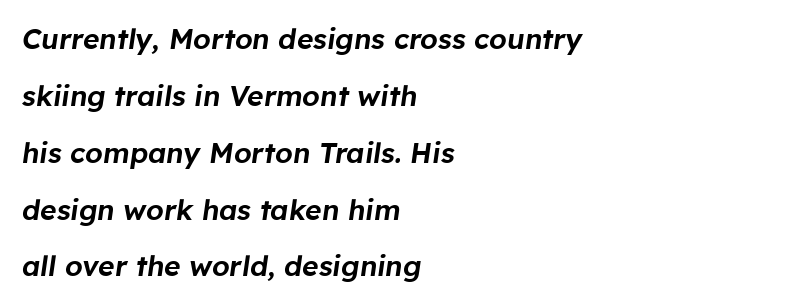
The image shows 28 px text type, italic (leaning right); set left-aligned, loose line spacing (2.03x), normal letter spacing, not underlined; low stroke contrast and a medium x-height.
